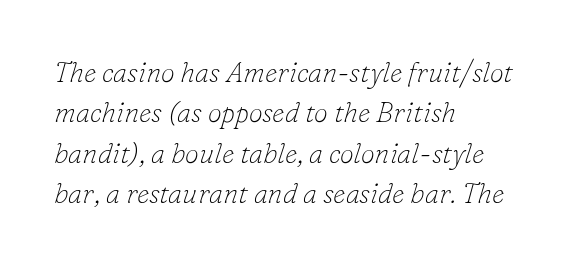
{"serif": "yes", "italic": "yes", "lean": "right", "slant_degrees": 16, "bold": "no", "weight": "thin", "width": "normal", "stroke_contrast": "low", "x_height": "small", "monospaced": "no", "underline": "no", "align": "left", "line_spacing": "normal", "line_spacing_ratio": 1.44, "letter_spacing": "normal", "letter_spacing_em": 0.0, "glyph_px": 28}
